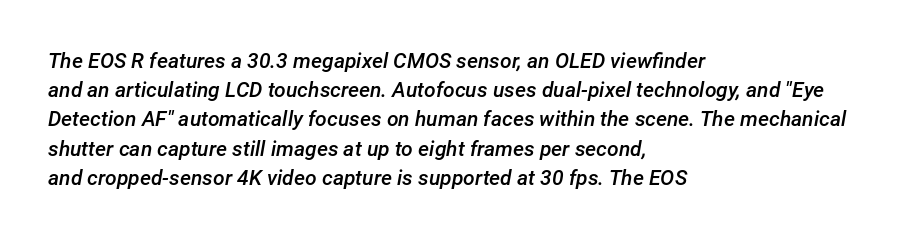
The paragraph has a hard left edge and a soft right edge. Caption: standard tracking, unaltered. A fair bit of extra ink — the face is semibold, not bold. Every character sits at an angle, as italics do. Glance below the letters and you will spot only blank space.
